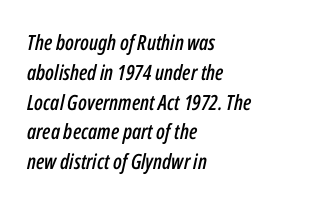
The image shows 21 px text type, italic (leaning right); set left-aligned, normal line spacing (1.42x), normal letter spacing, not underlined.
